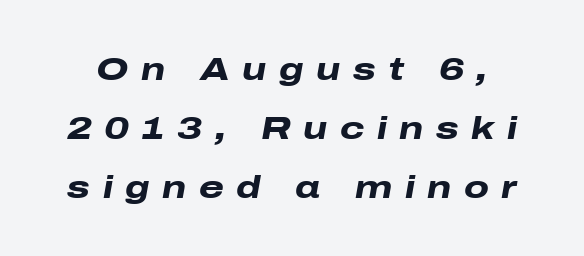
A bare baseline throughout the passage. Bold? Absolutely — the strokes are thick and heavy. Letter spacing: wide. Proportional: the letters do not fall into vertical columns. The rendering applies a slant to the glyphs.
